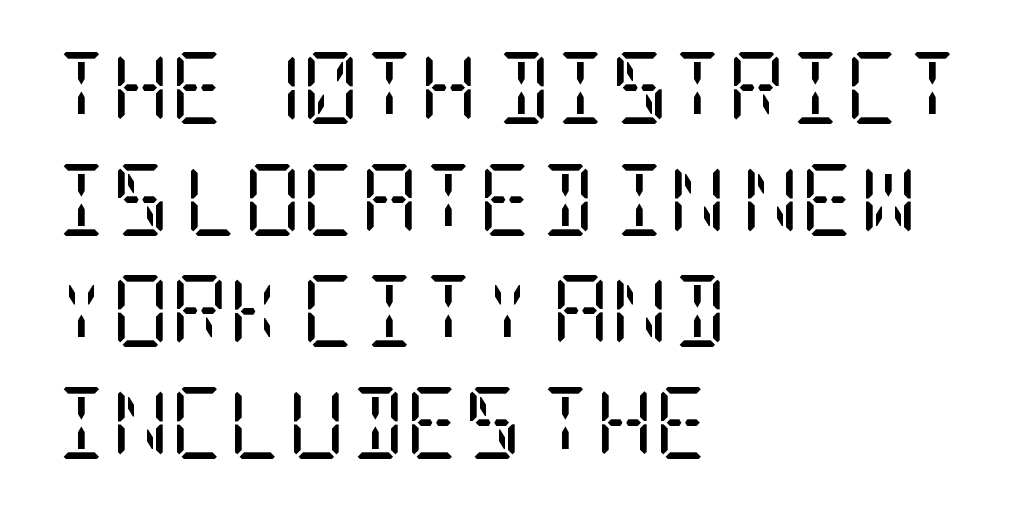
{"serif": "yes", "italic": "no", "bold": "no", "weight": "regular", "width": "condensed", "stroke_contrast": "low", "x_height": "large", "underline": "no", "align": "left", "line_spacing": "normal", "line_spacing_ratio": 1.55, "letter_spacing": "normal", "letter_spacing_em": 0.0, "glyph_px": 72}
